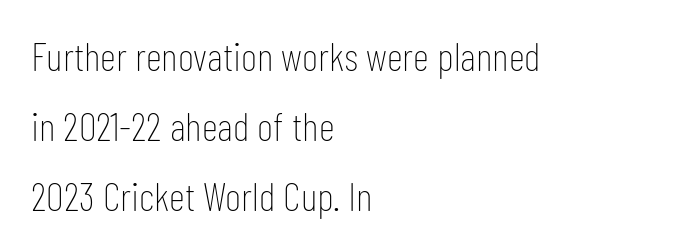
The image shows 40 px thin, condensed sans-serif type, upright; set left-aligned, line spacing 1.75x, normal letter spacing, not underlined; low stroke contrast and a medium x-height.
